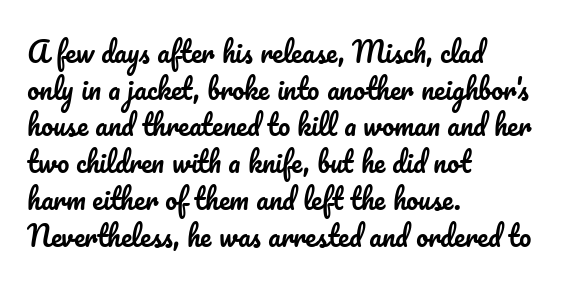
Alignment: flush left. The block of text has a typical density, with ordinary space between rows. Beneath every word, the page is bare. Compared with typical body copy, the letter spacing here is the same.
